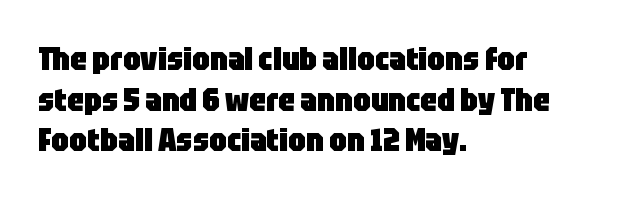
Q: Is the text bold? A: Yes.
Q: Is the text italic (slanted)? A: No, it is upright.
Q: Is the typeface a serif or a sans-serif typeface? A: Sans-serif.
Q: Is the text underlined? A: No.
Q: How is the paragraph aligned? A: Left-aligned.
Q: Is the spacing between letters normal or unusually wide? A: Normal.
Q: Is the spacing between lines tight, normal or loose? A: Normal.
Q: Width (condensed, normal, or wide)? A: Condensed.
Q: Stroke contrast? A: Low.
Q: x-height? A: Large.
Q: Monospaced? A: No.
